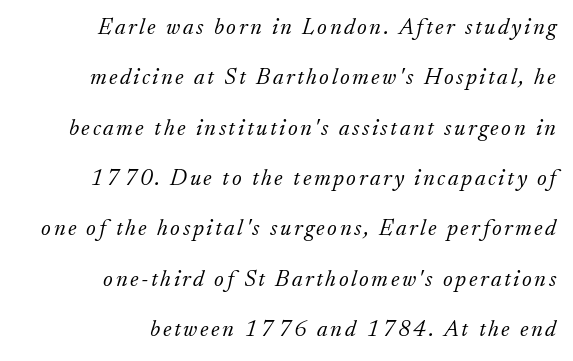
{"italic": "yes", "lean": "right", "slant_degrees": 17, "bold": "no", "underline": "no", "align": "right", "line_spacing": "loose", "line_spacing_ratio": 2.19, "glyph_px": 23}
